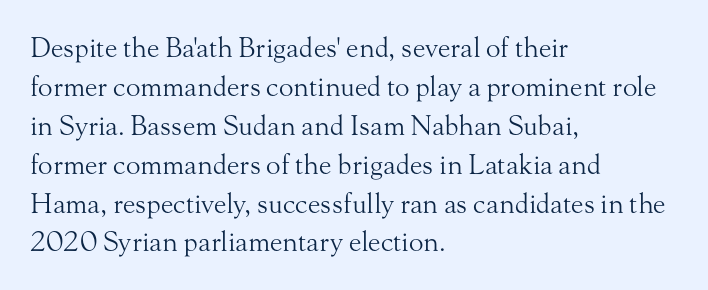
Nothing heavy about these letters — not bold at all. The block of text has a typical density, with ordinary space between rows. Posture: straight, roman, zero tilt. Quick note: underline off. The letterforms sit shoulder to shoulder at normal distance.
